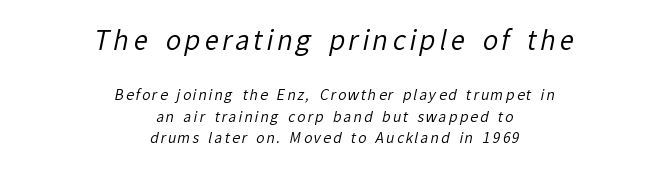
The image shows 26 px text type; set centered, normal line spacing (1.52x), not underlined; the first (top) block is 1.86x larger.
